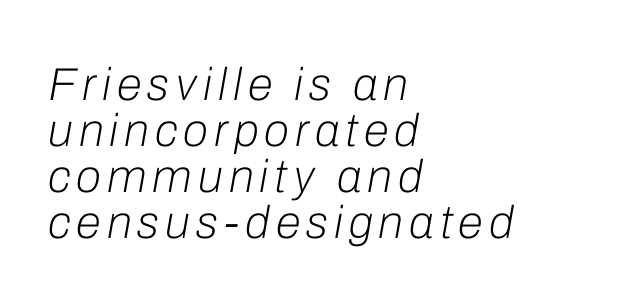
This sample uses an oblique cut, with every glyph tilted off the vertical. Heaviness? Minimal to ordinary, like unemphasized prose. Is this a fixed-width face? No — the glyphs have proportional, varying widths. Quick note: interline space is minimal. The paragraph has a hard left edge and a soft right edge. The space directly below the letters is spotless.
